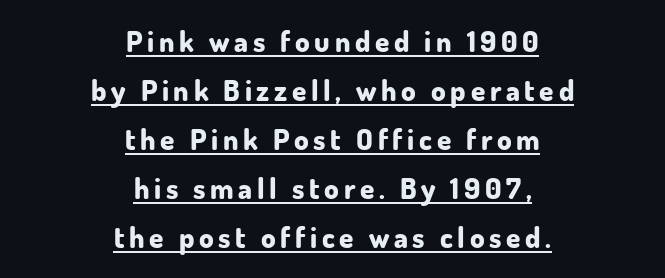
{"serif": "no", "italic": "no", "bold": "yes", "weight": "bold", "width": "normal", "stroke_contrast": "low", "x_height": "small", "monospaced": "no", "underline": "yes", "align": "center", "line_spacing": "normal", "line_spacing_ratio": 1.69, "glyph_px": 29}
